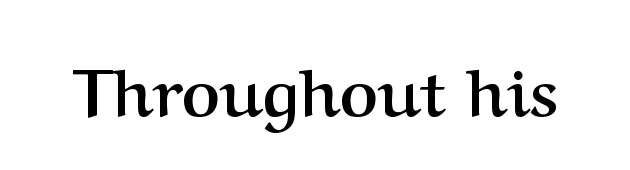
Q: Is the text bold? A: Yes.
Q: Is the text italic (slanted)? A: No, it is upright.
Q: Is the typeface a serif or a sans-serif typeface? A: Serif.
Q: Is the text underlined? A: No.
Q: Is the spacing between letters normal or unusually wide? A: Normal.
Q: Width (condensed, normal, or wide)? A: Normal.
Q: Stroke contrast? A: Medium.
Q: x-height? A: Medium.
Q: Monospaced? A: No.
